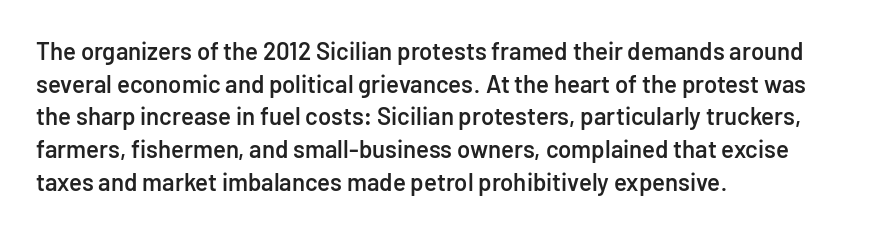
The image shows 24 px text type, upright; set left-aligned, normal line spacing (1.36x), normal letter spacing, not underlined.
